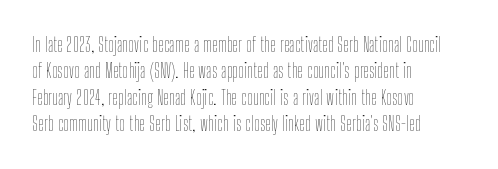
Q: Is the text bold? A: No.
Q: Is the text italic (slanted)? A: No, it is upright.
Q: Is the text underlined? A: No.
Q: How is the paragraph aligned? A: Left-aligned.
Q: Is the spacing between letters normal or unusually wide? A: Normal.
Q: Is the spacing between lines tight, normal or loose? A: Normal.
